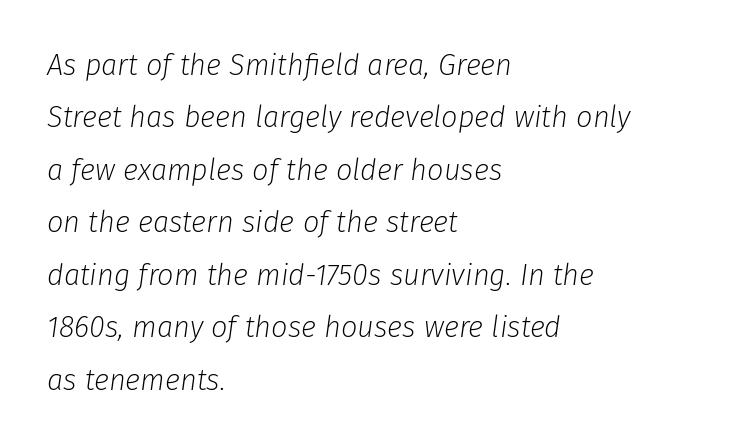
Stems here are at most as thick as an everyday book face. These lines are rendered in a variable-pitch font. Line beginnings align vertically; line endings do not. In terms of posture, this sample is oblique.
